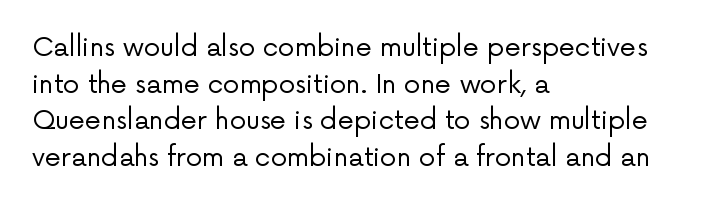
In CSS terms this would be text-align: left. The words here are not underlined. The font is comparable to plain body text, perhaps lighter. Every character sits straight up, as roman type does. The vertical gap from one line to the next is medium. Compared with typical body copy, the letter spacing here is the same.
